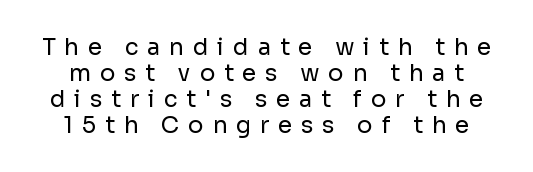
Q: Is the text bold? A: No.
Q: Is the text italic (slanted)? A: No, it is upright.
Q: Is the text underlined? A: No.
Q: Is the spacing between letters normal or unusually wide? A: Unusually wide.
Q: Is the spacing between lines tight, normal or loose? A: Tight.
